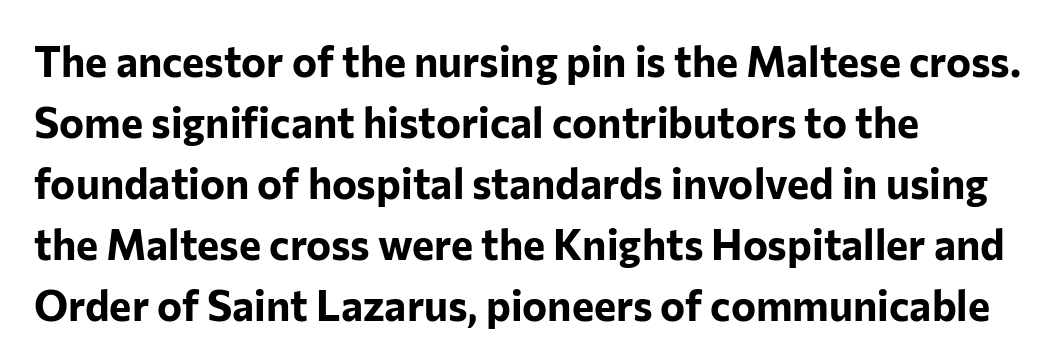
Vertical strokes here are truly vertical. These lines sit exactly where default settings would place them. Notice how the passage keeps a crisp vertical edge on the left only. Nothing unusual about the tracking: characters are spaced as the font intends. The characters display no serif detailing; their extremities are plain. Descenders are the only things crossing below the line.
